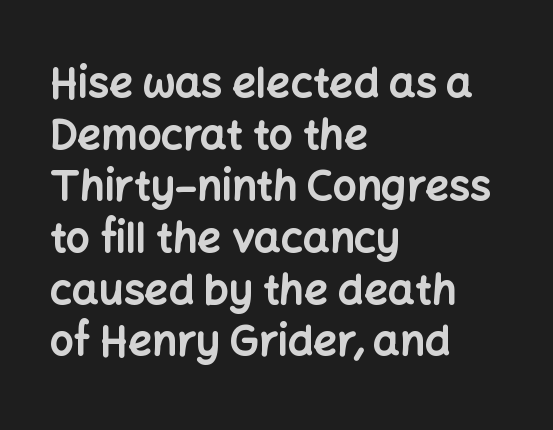
Q: Is the text bold? A: Yes.
Q: Is the text italic (slanted)? A: No, it is upright.
Q: Is the typeface a serif or a sans-serif typeface? A: Sans-serif.
Q: Is the text underlined? A: No.
Q: How is the paragraph aligned? A: Left-aligned.
Q: Is the spacing between letters normal or unusually wide? A: Normal.
Q: Width (condensed, normal, or wide)? A: Normal.
Q: Stroke contrast? A: Low.
Q: x-height? A: Medium.
Q: Monospaced? A: No.
